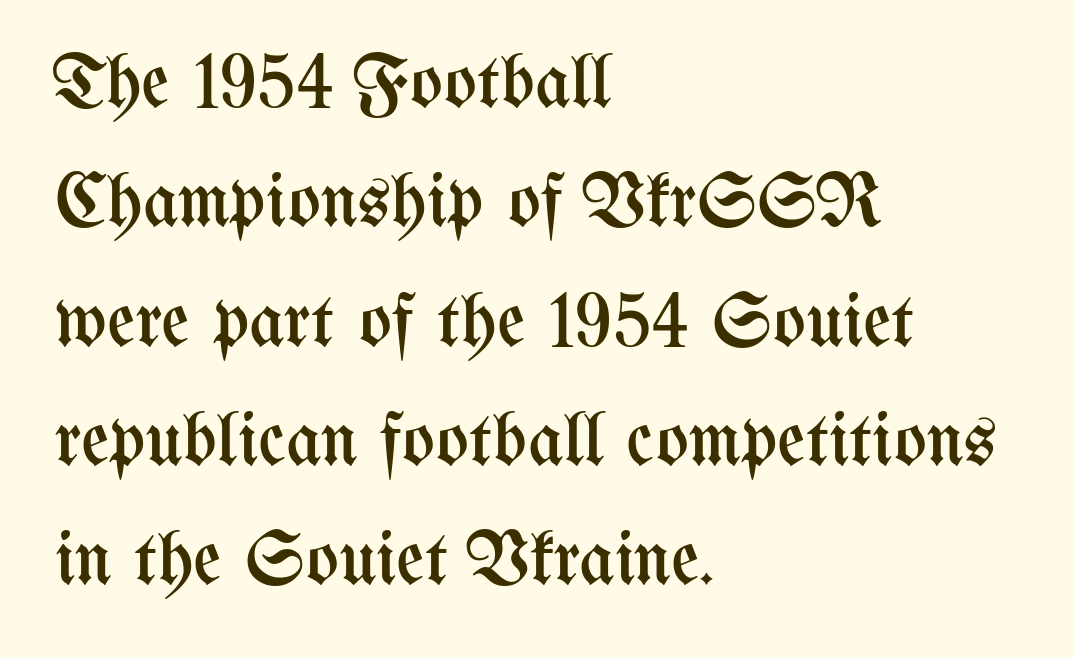
Is the type heavy? It reads as light-to-regular instead. Is this a fixed-width face? No — the glyphs have proportional, varying widths. Glance below the letters and you will spot only blank space. The paragraph shown leans on its left margin. You could call the tracking neutral — neither tight nor loose. In terms of posture, this sample is upright.
